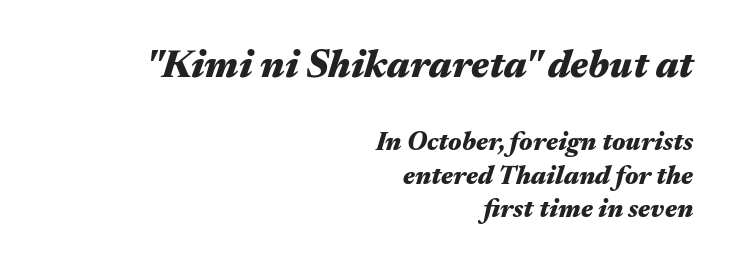
Inter-character spacing is left at the font's built-in metrics. Is this a fixed-width face? No — the glyphs have proportional, varying widths. Pretty heavy lettering here — definitely bold. The setting favours the right margin, as signatures and pull-quotes sometimes do.
